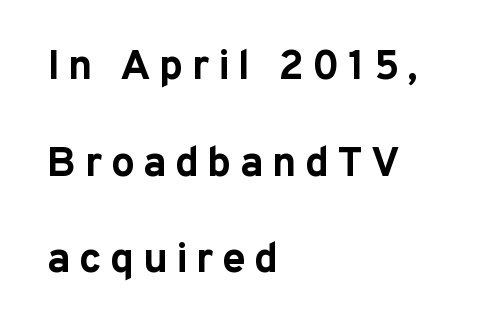
Q: Is the text bold? A: Yes.
Q: Is the text italic (slanted)? A: No, it is upright.
Q: Is the typeface a serif or a sans-serif typeface? A: Sans-serif.
Q: Is the text underlined? A: No.
Q: How is the paragraph aligned? A: Left-aligned.
Q: Is the spacing between letters normal or unusually wide? A: Unusually wide.
Q: Is the spacing between lines tight, normal or loose? A: Loose.
Q: Width (condensed, normal, or wide)? A: Normal.
Q: Stroke contrast? A: Low.
Q: x-height? A: Medium.
Q: Monospaced? A: No.
